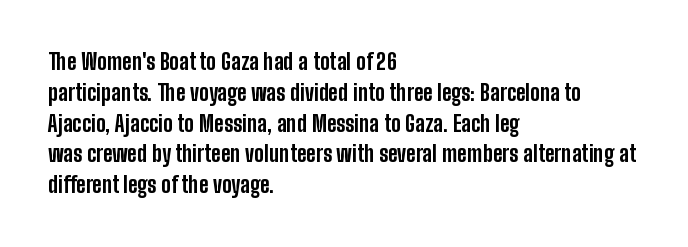
No italicization has been applied; the sample stays upright. The line-height multiplier appears to be the usual default. The face used here has the dense, thick strokes of a bold. Clear beneath every line of the passage. Each word holds together tightly as a unit, with standard inter-letter gaps. The typesetter chose a ragged-right arrangement here.
